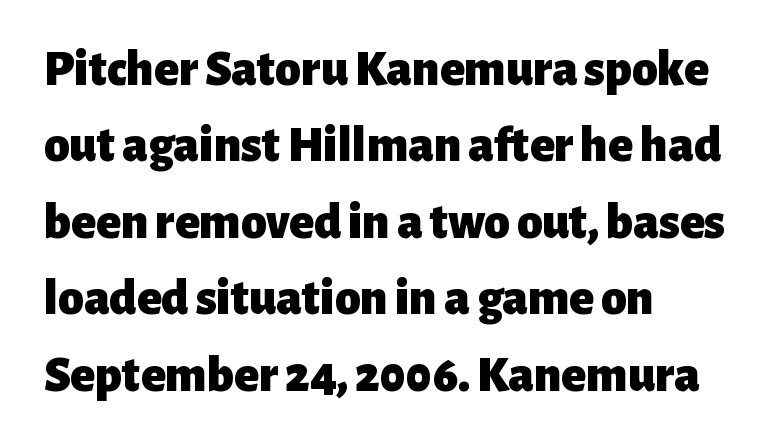
Notice how descenders clear the ascenders below comfortably — that's standard leading. Characters remain perfectly vertical along every line. The rendering shows plain stroke endings on the letterforms — a sans-serif design. The compositor pushed each line to the left boundary. The type is set solid horizontally, with unmodified tracking. You could not count columns in this text — the font is proportionally spaced.
